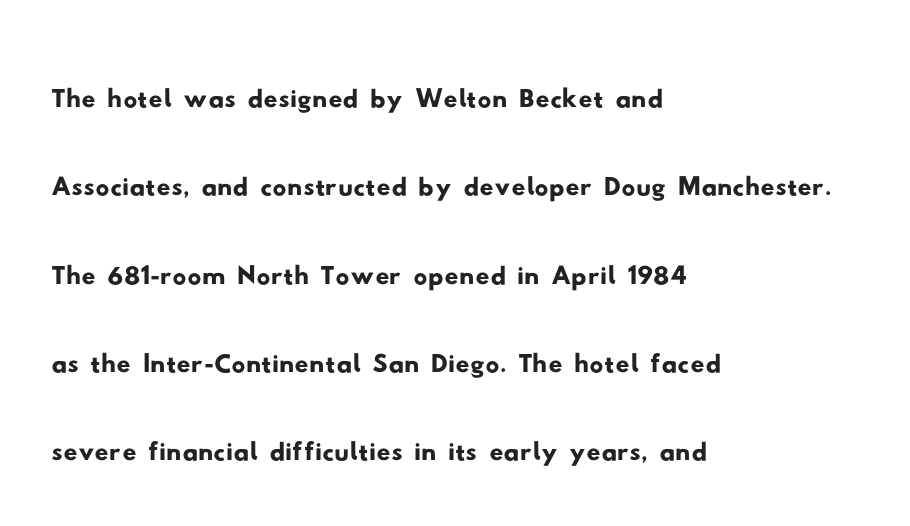
The image shows 69 px wide sans-serif type; set left-aligned, normal line spacing (1.28x), normal letter spacing, not underlined; low stroke contrast and a small x-height.
